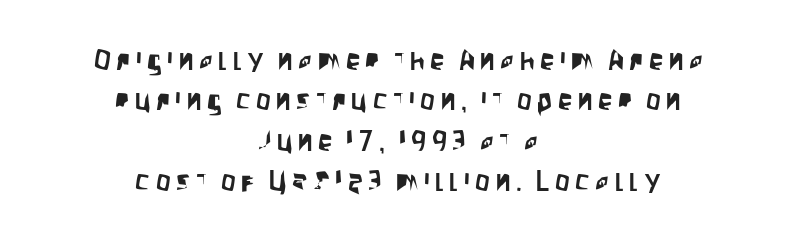
The image shows 29 px condensed sans-serif type, upright; set centered, normal line spacing (1.39x), not underlined; low stroke contrast and a large x-height.
